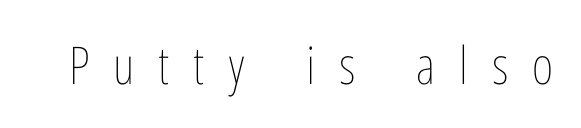
Here the designer chose a conventional face with non-uniform glyph widths. Beneath every word, the page is bare. Honestly, the letter spacing is so wide it's the main thing you notice. The lettering holds an erect, upright posture throughout. The letters look calm and open, with moderate or lighter stems.
